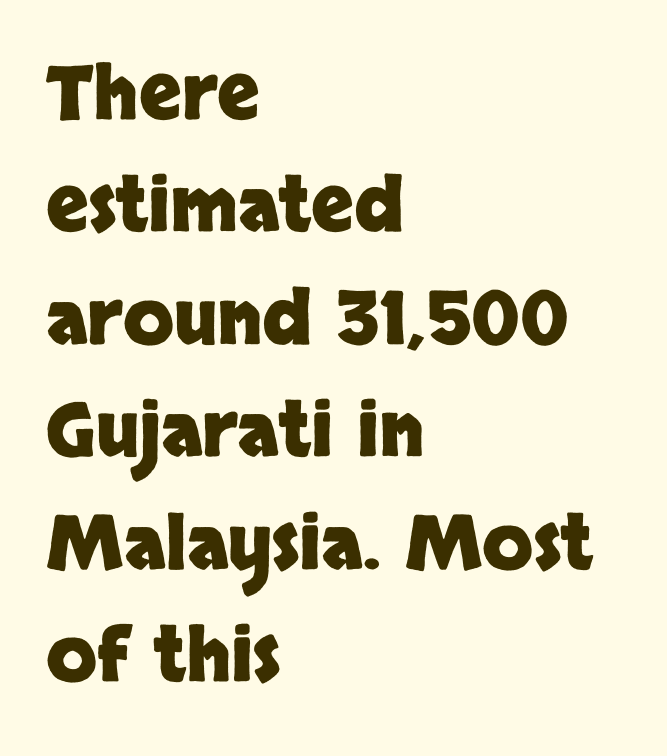
The image shows 74 px heavy sans-serif type, upright; set left-aligned, normal line spacing (1.52x), normal letter spacing, not underlined; low stroke contrast and a large x-height.
